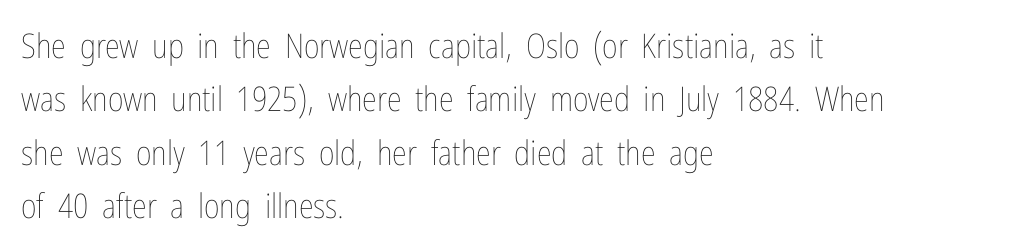
{"italic": "no", "bold": "no", "weight": "thin", "width": "condensed", "stroke_contrast": "low", "x_height": "medium", "monospaced": "no", "underline": "no", "align": "left", "line_spacing": "normal", "line_spacing_ratio": 1.57, "letter_spacing": "normal", "letter_spacing_em": 0.0, "glyph_px": 34}
